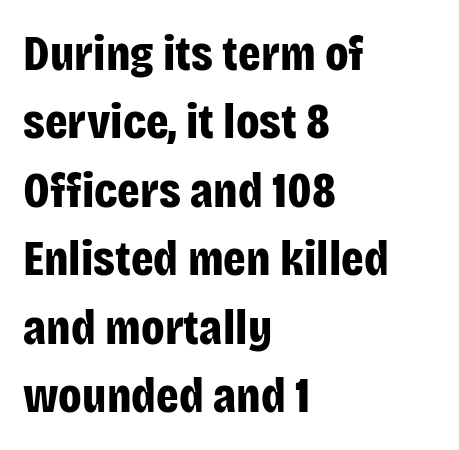
The image shows 50 px bold, condensed sans-serif type, upright; set left-aligned, normal line spacing (1.37x), normal letter spacing, not underlined; low stroke contrast and a large x-height.
